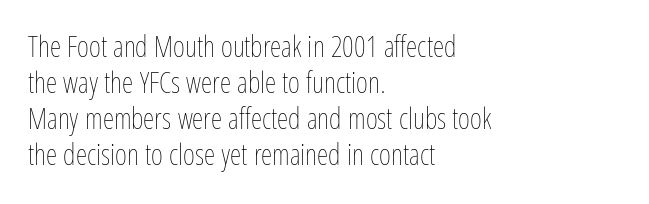
Q: Is the text bold? A: No.
Q: Is the text italic (slanted)? A: No, it is upright.
Q: Is the text underlined? A: No.
Q: How is the paragraph aligned? A: Left-aligned.
Q: Is the spacing between letters normal or unusually wide? A: Normal.
Q: Width (condensed, normal, or wide)? A: Condensed.
Q: Stroke contrast? A: Low.
Q: x-height? A: Medium.
Q: Monospaced? A: No.
